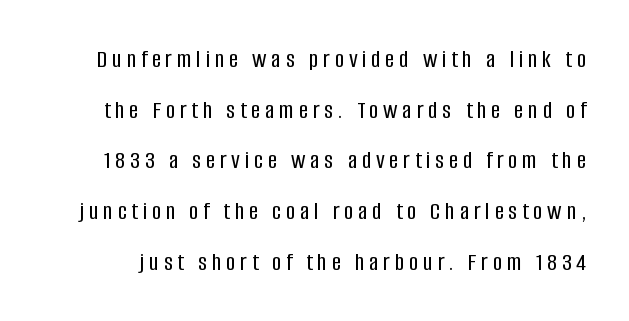
{"italic": "no", "underline": "no", "line_spacing": "loose", "line_spacing_ratio": 1.95, "glyph_px": 26}
